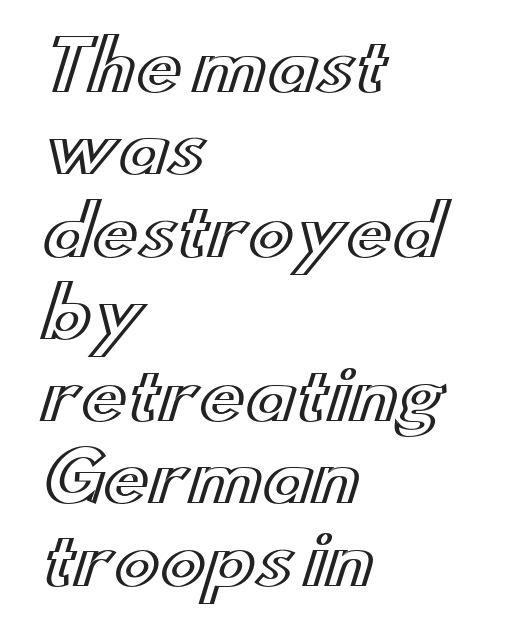
The image shows 68 px wide type; set left-aligned, line spacing 1.21x, normal letter spacing, not underlined; a small x-height.
